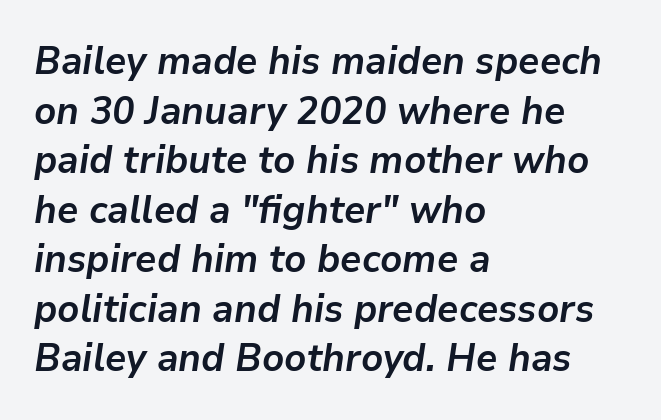
The image shows 39 px semibold type, italic (leaning right); set left-aligned, normal line spacing (1.27x), normal letter spacing, not underlined; low stroke contrast and a medium x-height.
